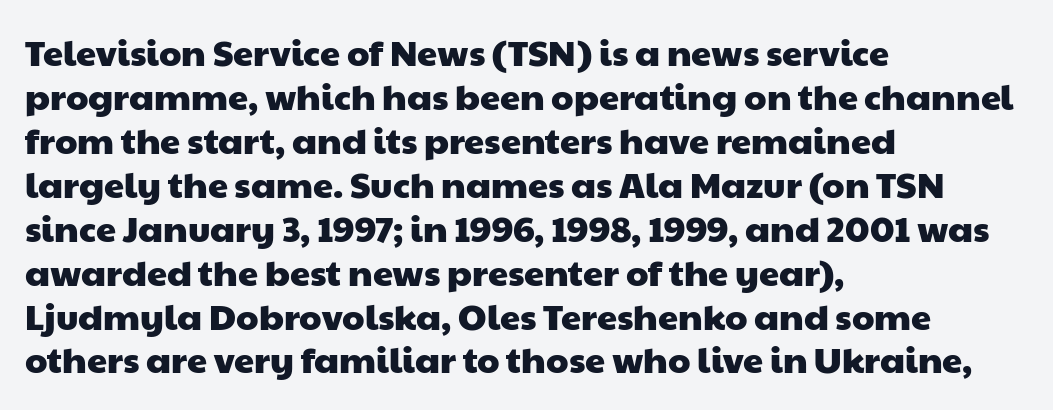
The image shows 36 px wide sans-serif type; set left-aligned, line spacing 1.22x, normal letter spacing, not underlined; low stroke contrast and a medium x-height.
